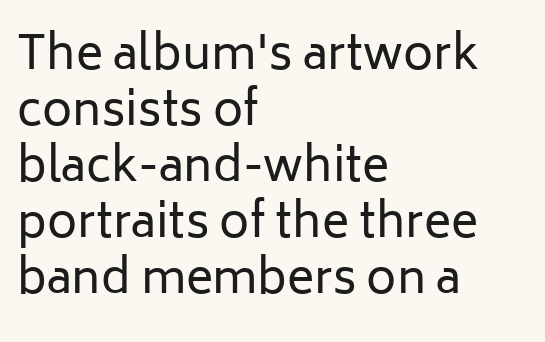
The image shows 46 px regular-weight sans-serif type, upright; set left-aligned, line spacing 1.22x, normal letter spacing, not underlined; low stroke contrast and a medium x-height.
